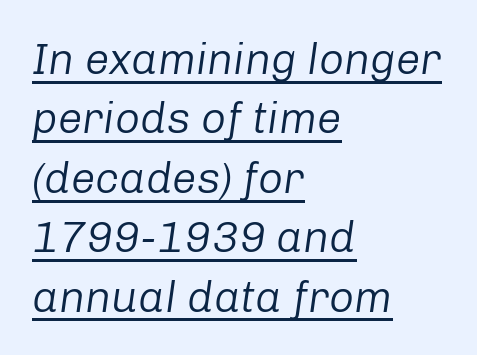
{"italic": "yes", "lean": "right", "slant_degrees": 8, "bold": "no", "weight": "regular", "width": "normal", "stroke_contrast": "low", "x_height": "medium", "monospaced": "no", "underline": "yes", "align": "left", "line_spacing": "normal", "line_spacing_ratio": 1.35, "letter_spacing": "normal", "letter_spacing_em": 0.0, "glyph_px": 44}
